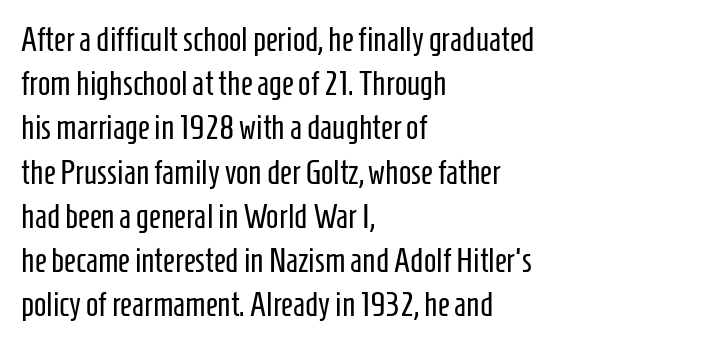
Q: Is the text bold? A: No.
Q: Is the text italic (slanted)? A: No, it is upright.
Q: Is the typeface a serif or a sans-serif typeface? A: Sans-serif.
Q: Is the text underlined? A: No.
Q: How is the paragraph aligned? A: Left-aligned.
Q: Is the spacing between letters normal or unusually wide? A: Normal.
Q: Is the spacing between lines tight, normal or loose? A: Normal.
Q: Width (condensed, normal, or wide)? A: Condensed.
Q: Stroke contrast? A: Low.
Q: x-height? A: Medium.
Q: Monospaced? A: No.
